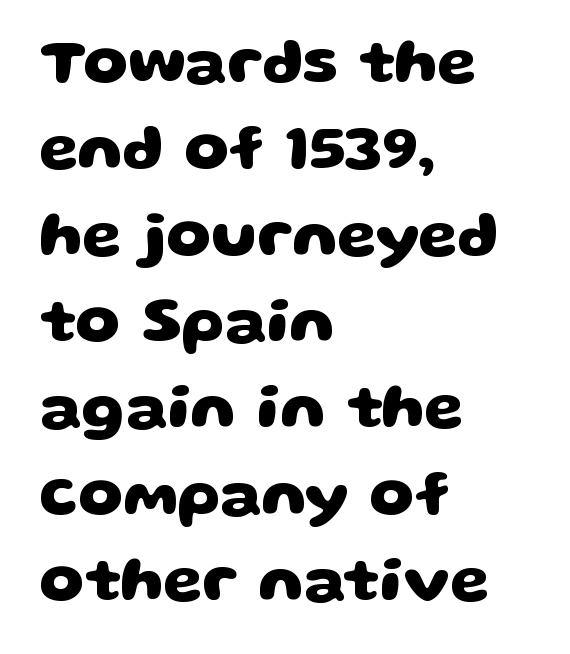
Q: Is the text bold? A: Yes.
Q: Is the typeface a serif or a sans-serif typeface? A: Sans-serif.
Q: Is the text underlined? A: No.
Q: How is the paragraph aligned? A: Left-aligned.
Q: Is the spacing between letters normal or unusually wide? A: Normal.
Q: Is the spacing between lines tight, normal or loose? A: Normal.
Q: Width (condensed, normal, or wide)? A: Wide.
Q: Stroke contrast? A: Low.
Q: x-height? A: Large.
Q: Monospaced? A: No.
